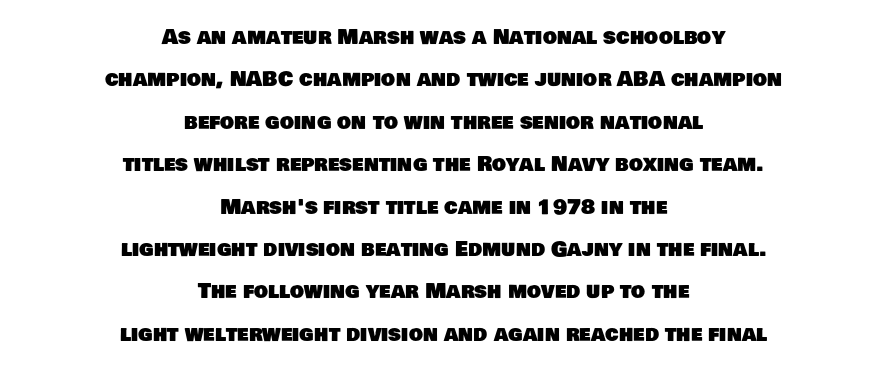
Q: Is the text underlined? A: No.
Q: How is the paragraph aligned? A: Centered.
Q: Is the spacing between letters normal or unusually wide? A: Normal.
Q: Is the spacing between lines tight, normal or loose? A: Loose.
